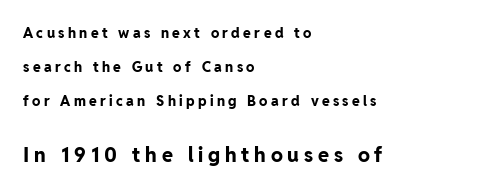
Beneath every word, the page is bare. The emphasis by scale lands on block number two, below. A dark, heavy texture on the line: the type is bold. Honestly, the rows look like they've been pulled way apart.
